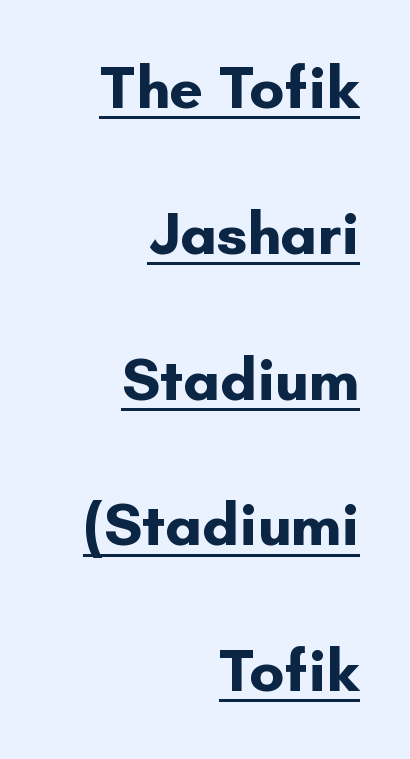
Q: Is the text bold? A: Yes.
Q: Is the text italic (slanted)? A: No, it is upright.
Q: Is the typeface a serif or a sans-serif typeface? A: Sans-serif.
Q: Is the text underlined? A: Yes.
Q: How is the paragraph aligned? A: Right-aligned.
Q: Is the spacing between letters normal or unusually wide? A: Normal.
Q: Is the spacing between lines tight, normal or loose? A: Loose.
Q: Width (condensed, normal, or wide)? A: Normal.
Q: Stroke contrast? A: Low.
Q: x-height? A: Small.
Q: Monospaced? A: No.
